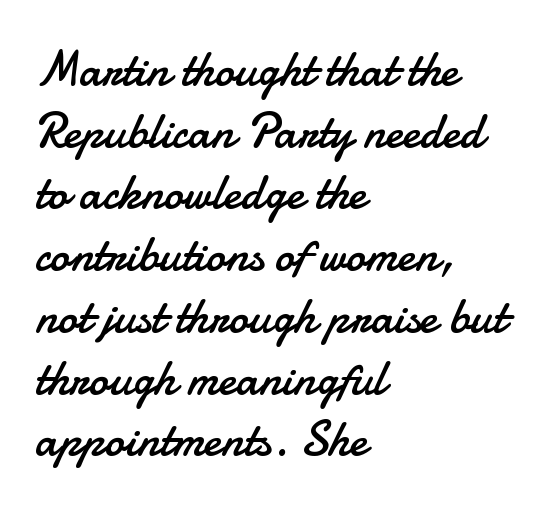
Q: Is the text bold? A: No.
Q: Is the text italic (slanted)? A: Yes.
Q: Is the typeface a serif or a sans-serif typeface? A: Sans-serif.
Q: Is the text underlined? A: No.
Q: How is the paragraph aligned? A: Left-aligned.
Q: Is the spacing between letters normal or unusually wide? A: Normal.
Q: Is the spacing between lines tight, normal or loose? A: Normal.
Q: Width (condensed, normal, or wide)? A: Normal.
Q: Stroke contrast? A: Low.
Q: x-height? A: Small.
Q: Monospaced? A: No.
